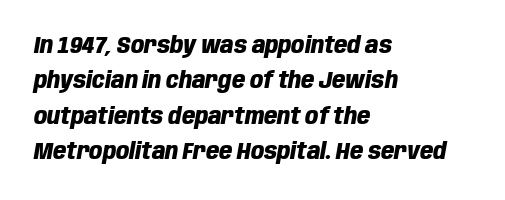
Tall strokes in this sample are angled rather than plumb. Characters follow at the spacing the type designer built in. The paragraph has a hard left edge and a soft right edge. These lines carry a lot of weight — the face is fully bold. The vertical gap from one line to the next is medium.
